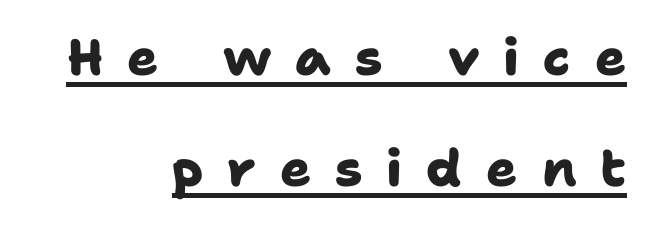
Q: Is the text bold? A: Yes.
Q: Is the typeface a serif or a sans-serif typeface? A: Sans-serif.
Q: Is the text underlined? A: Yes.
Q: How is the paragraph aligned? A: Right-aligned.
Q: Is the spacing between letters normal or unusually wide? A: Unusually wide.
Q: Is the spacing between lines tight, normal or loose? A: Loose.
Q: Width (condensed, normal, or wide)? A: Normal.
Q: Stroke contrast? A: Low.
Q: x-height? A: Medium.
Q: Monospaced? A: No.
